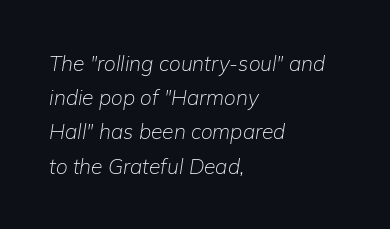
The image shows 21 px text type, italic (leaning right); set left-aligned, normal line spacing (1.63x), normal letter spacing, not underlined.
